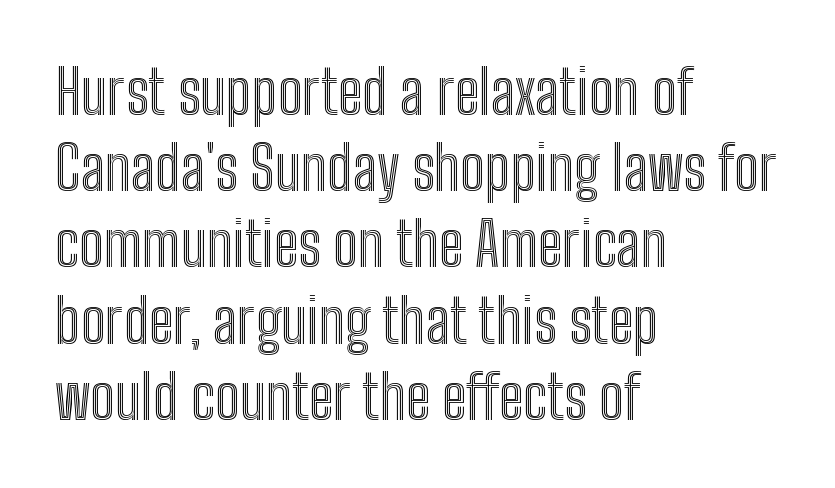
This is the regular roman posture of the typeface. Nobody touched the tracking dial on this one. Spacing verdict: proportional, widths tailored to each character. Rule under the text: the space is simply empty.
